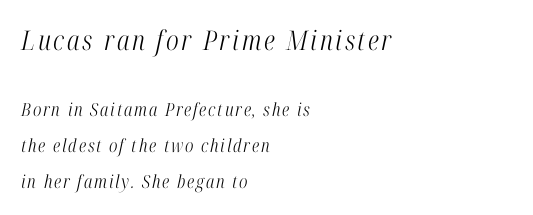
Q: Is the text bold? A: No.
Q: Is the text italic (slanted)? A: Yes, it leans right by about 12 degrees.
Q: Is the text underlined? A: No.
Q: How is the paragraph aligned? A: Left-aligned.
Q: Is the spacing between lines tight, normal or loose? A: Loose.
Q: Which block of text is set in a larger size, the first (top) or the second (bottom)? A: The first (top) one.
